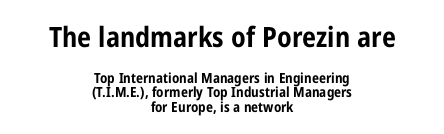
Q: Is the text bold? A: Yes.
Q: Is the text italic (slanted)? A: No, it is upright.
Q: Is the typeface a serif or a sans-serif typeface? A: Sans-serif.
Q: Is the text underlined? A: No.
Q: How is the paragraph aligned? A: Centered.
Q: Is the spacing between letters normal or unusually wide? A: Normal.
Q: Is the spacing between lines tight, normal or loose? A: Tight.
Q: Which block of text is set in a larger size, the first (top) or the second (bottom)? A: The first (top) one.
Q: Width (condensed, normal, or wide)? A: Condensed.
Q: Stroke contrast? A: Low.
Q: x-height? A: Medium.
Q: Monospaced? A: No.
